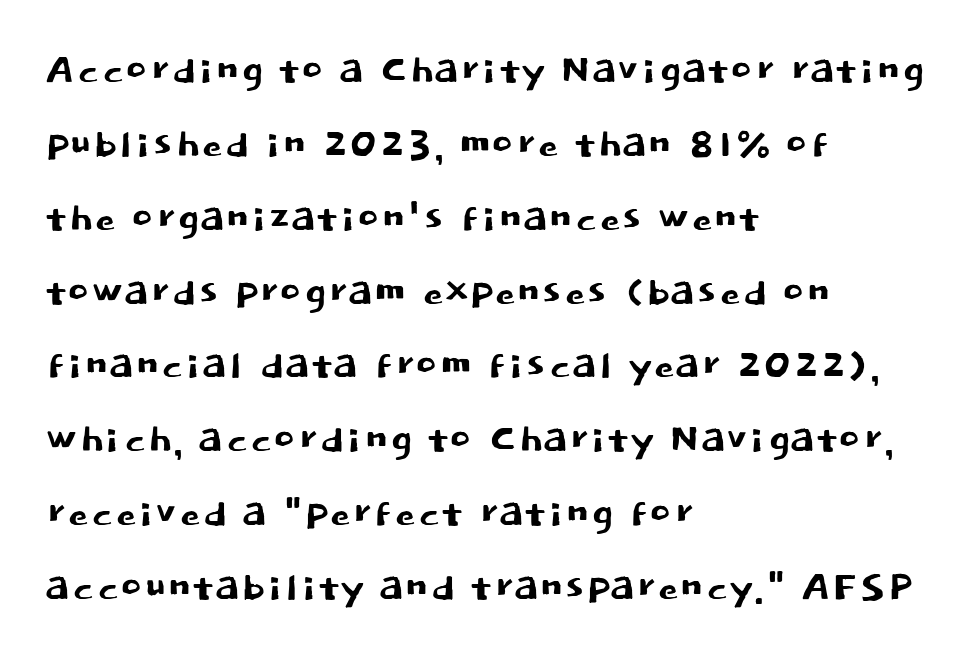
Q: Is the text italic (slanted)? A: No, it is upright.
Q: Is the typeface a serif or a sans-serif typeface? A: Sans-serif.
Q: Is the text underlined? A: No.
Q: How is the paragraph aligned? A: Left-aligned.
Q: Is the spacing between letters normal or unusually wide? A: Normal.
Q: Is the spacing between lines tight, normal or loose? A: Normal.
Q: Width (condensed, normal, or wide)? A: Normal.
Q: Stroke contrast? A: Low.
Q: x-height? A: Large.
Q: Monospaced? A: No.
